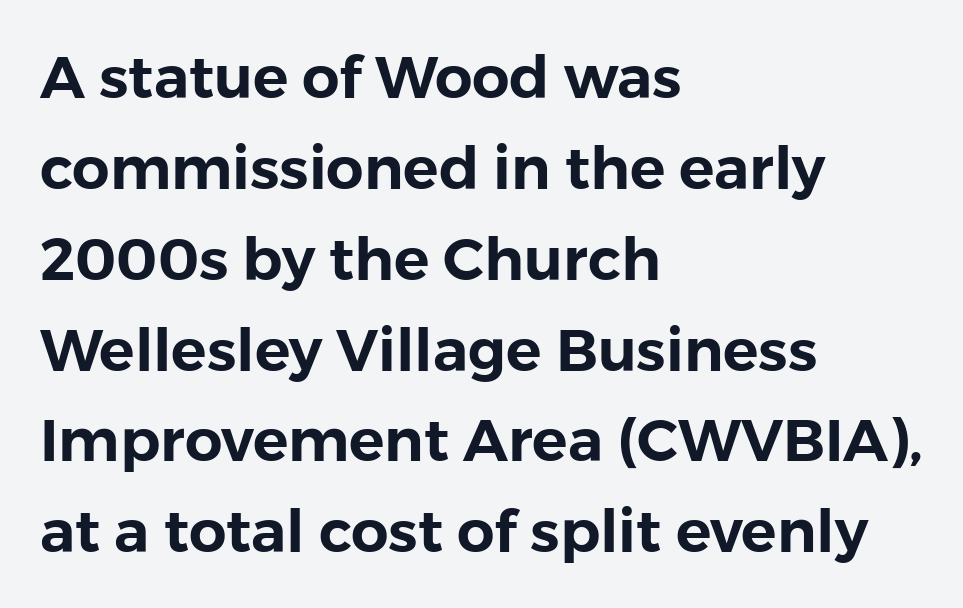
A roman cut, with each character standing at attention. Interline gaps are of average width in this sample. The passage shown has conventional tracking throughout. Does the copy run flush right? No — it runs flush left. Bare-footed words on every line.
